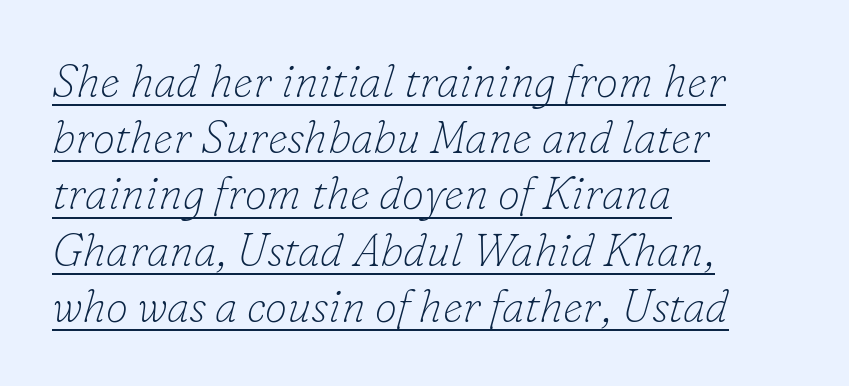
Q: Is the text bold? A: No.
Q: Is the text italic (slanted)? A: Yes, it leans right by about 16 degrees.
Q: Is the typeface a serif or a sans-serif typeface? A: Serif.
Q: Is the text underlined? A: Yes.
Q: How is the paragraph aligned? A: Left-aligned.
Q: Is the spacing between letters normal or unusually wide? A: Normal.
Q: Is the spacing between lines tight, normal or loose? A: Normal.
Q: Width (condensed, normal, or wide)? A: Normal.
Q: Stroke contrast? A: Low.
Q: x-height? A: Small.
Q: Monospaced? A: No.
